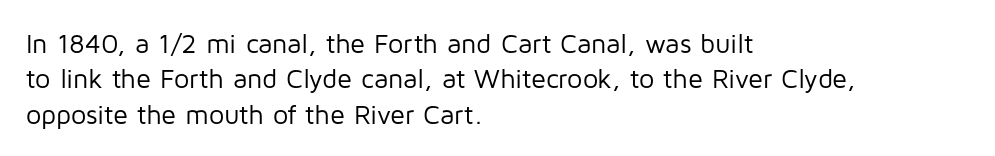
Q: Is the text bold? A: No.
Q: Is the text italic (slanted)? A: No, it is upright.
Q: Is the text underlined? A: No.
Q: How is the paragraph aligned? A: Left-aligned.
Q: Is the spacing between letters normal or unusually wide? A: Normal.
Q: Is the spacing between lines tight, normal or loose? A: Normal.
